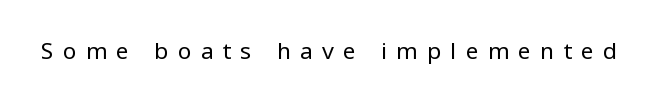
The image shows 23 px text type, upright; set unusually wide letter spacing (+0.39 em), not underlined.
